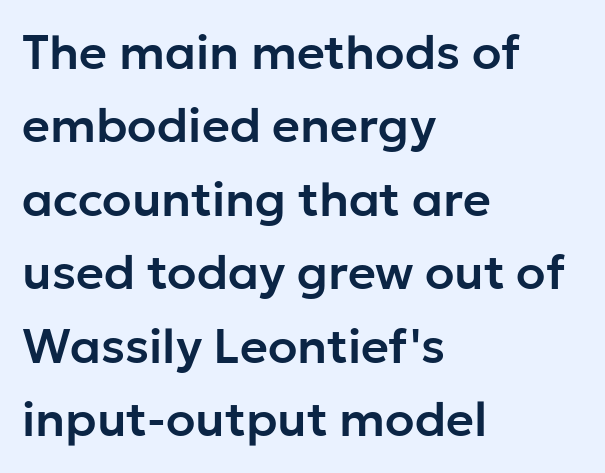
Q: Is the text italic (slanted)? A: No, it is upright.
Q: Is the typeface a serif or a sans-serif typeface? A: Sans-serif.
Q: Is the text underlined? A: No.
Q: How is the paragraph aligned? A: Left-aligned.
Q: Is the spacing between letters normal or unusually wide? A: Normal.
Q: Is the spacing between lines tight, normal or loose? A: Normal.
Q: Width (condensed, normal, or wide)? A: Normal.
Q: Stroke contrast? A: Low.
Q: x-height? A: Medium.
Q: Monospaced? A: No.
